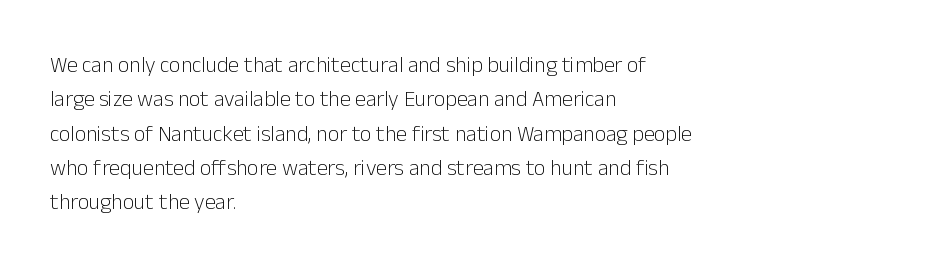
The specimen reads as upright at a glance. Is the stroke heavy? The answer is a plain regular-or-lighter. Clear beneath every line of the passage. Notice how descenders clear the ascenders below comfortably — that's standard leading.
